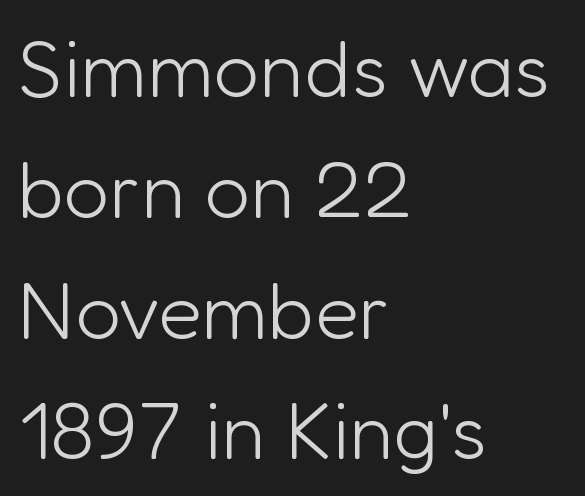
A normal amount of white space separates one row of letters from the next. A typesetter would call this proportional, since set widths differ per character. These lines are composed in type without serifs. The words here are not underlined.
